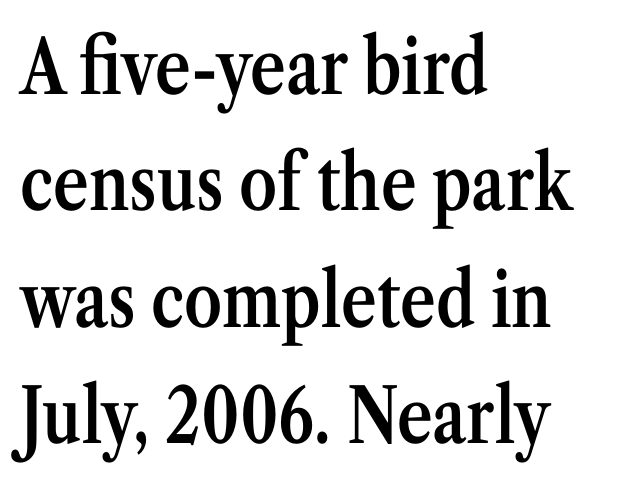
The designer went with a serif here, giving each stem small feet. There is no visible air inserted between adjacent glyphs. The strip under each line holds only bare page. Notice how the stems are strictly vertical — no italics here. The passage shown is typed in a proportional face where columns would drift.
